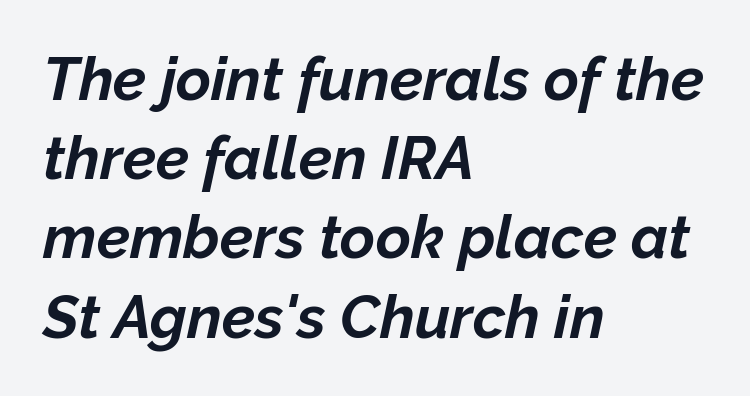
The image shows 60 px bold type, italic (leaning right); set left-aligned, normal line spacing (1.32x), normal letter spacing, not underlined; low stroke contrast and a medium x-height.
